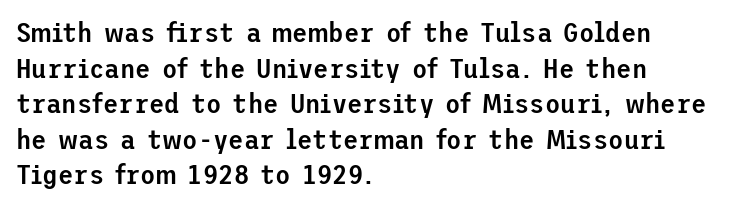
{"serif": "no", "italic": "no", "bold": "semi", "weight": "semibold", "width": "normal", "stroke_contrast": "low", "x_height": "medium", "underline": "no", "align": "left", "line_spacing": "normal", "line_spacing_ratio": 1.27, "letter_spacing": "normal", "letter_spacing_em": 0.0, "glyph_px": 28}
